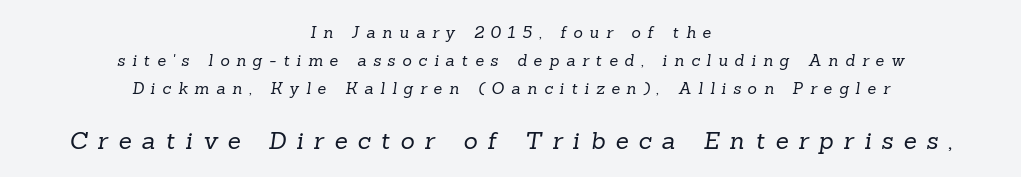
A student would notice the bottom passage is typeset larger than what precedes it. No extra ink here — the face is not bold. Spacing between characters has been opened up far beyond the box default. This rendering uses center alignment, leaving both contours irregular but symmetric. The baseline area is clear.
